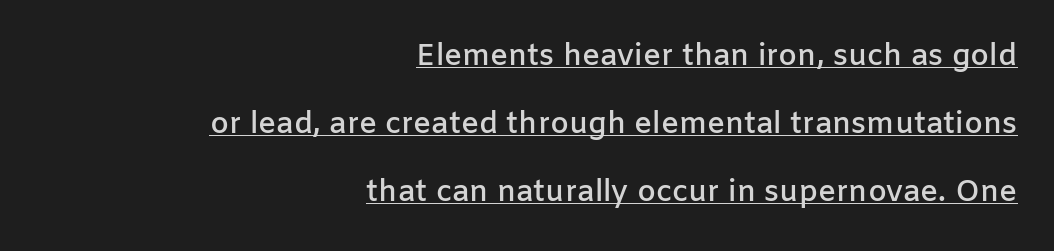
In terms of letterspacing, this is plain default setting. Rendered with straight, roman letterforms. Here the designer chose a conventional face with non-uniform glyph widths. The leading is generous, giving the passage an open texture.
